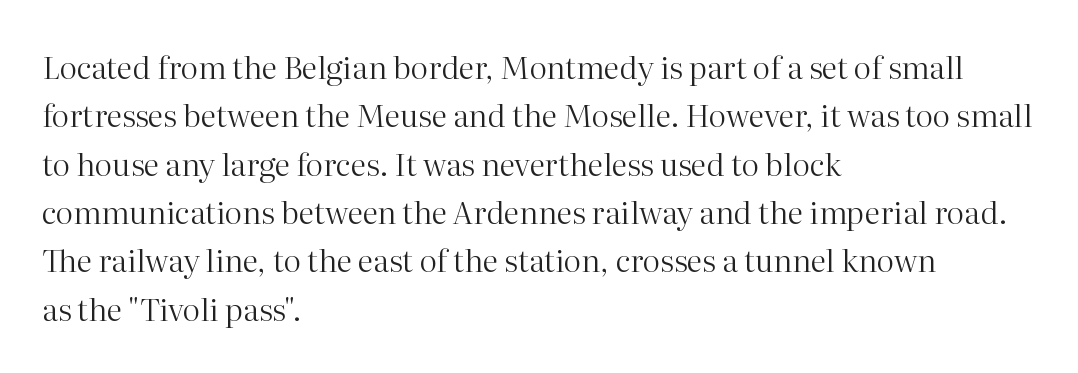
Q: Is the text bold? A: No.
Q: Is the text italic (slanted)? A: No, it is upright.
Q: Is the typeface a serif or a sans-serif typeface? A: Serif.
Q: Is the text underlined? A: No.
Q: How is the paragraph aligned? A: Left-aligned.
Q: Is the spacing between letters normal or unusually wide? A: Normal.
Q: Is the spacing between lines tight, normal or loose? A: Normal.
Q: Width (condensed, normal, or wide)? A: Normal.
Q: Stroke contrast? A: High.
Q: x-height? A: Medium.
Q: Monospaced? A: No.
